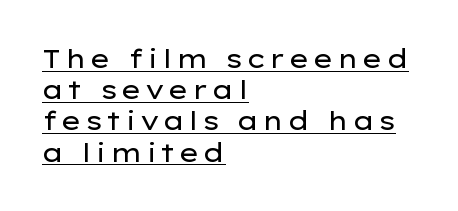
Q: Is the text bold? A: No.
Q: Is the text italic (slanted)? A: No, it is upright.
Q: Is the text underlined? A: Yes.
Q: How is the paragraph aligned? A: Left-aligned.
